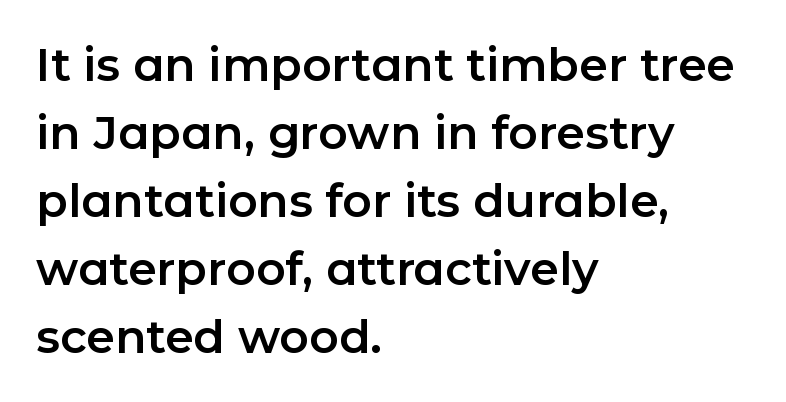
The image shows 46 px sans-serif type, upright; set left-aligned, normal line spacing (1.48x), normal letter spacing, not underlined; low stroke contrast and a medium x-height.
